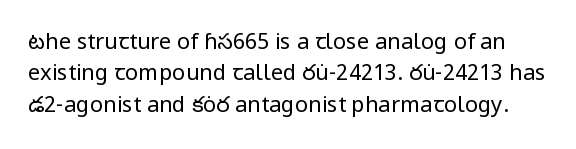
The cut favours lightness, reaching ordinary text weight at its darkest. The letters stand straight up with perfectly vertical stems. The strip under each line holds only bare page. Each word holds together tightly as a unit, with standard inter-letter gaps.
